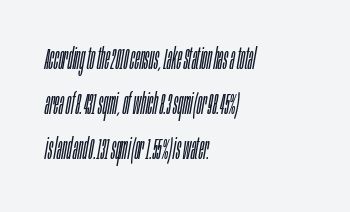
The image shows 29 px light, condensed type, italic (leaning right); set left-aligned, normal line spacing (1.56x), normal letter spacing, not underlined; low stroke contrast and a large x-height.
